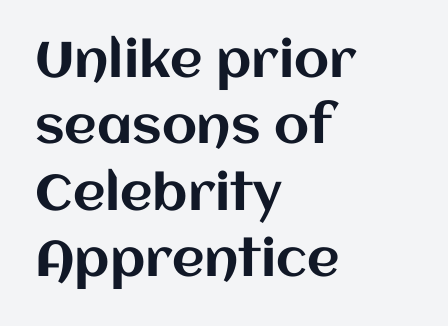
Q: Is the text italic (slanted)? A: No, it is upright.
Q: Is the text underlined? A: No.
Q: How is the paragraph aligned? A: Left-aligned.
Q: Is the spacing between letters normal or unusually wide? A: Normal.
Q: Is the spacing between lines tight, normal or loose? A: Normal.
Q: Width (condensed, normal, or wide)? A: Normal.
Q: Stroke contrast? A: Medium.
Q: x-height? A: Large.
Q: Monospaced? A: No.
